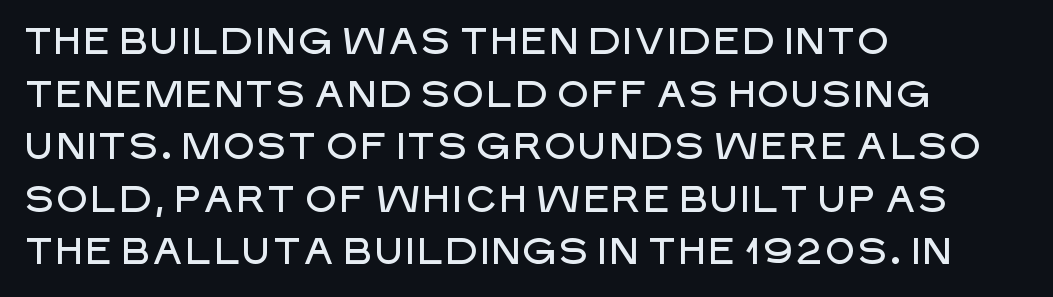
{"serif": "no", "italic": "no", "width": "normal", "stroke_contrast": "low", "x_height": "large", "monospaced": "no", "underline": "no", "align": "left", "line_spacing": "normal", "line_spacing_ratio": 1.42, "letter_spacing": "normal", "letter_spacing_em": 0.0, "glyph_px": 37}
